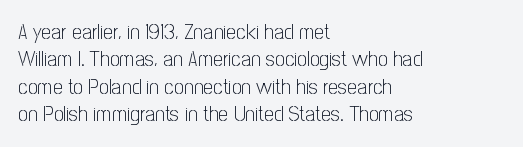
Counters stay open thanks to moderate or lighter strokes. All the whitespace from short lines collects on the right. Normally led — the rows are evenly, conventionally spaced. The glyphs are unaccompanied by any horizontal stroke below them.
